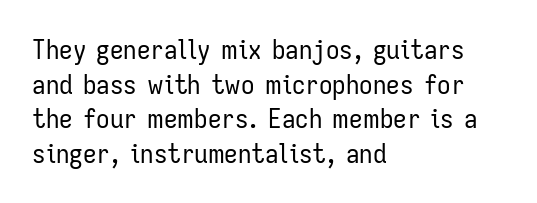
Q: Is the text bold? A: No.
Q: Is the text italic (slanted)? A: No, it is upright.
Q: Is the text underlined? A: No.
Q: How is the paragraph aligned? A: Left-aligned.
Q: Is the spacing between letters normal or unusually wide? A: Normal.
Q: Is the spacing between lines tight, normal or loose? A: Normal.
